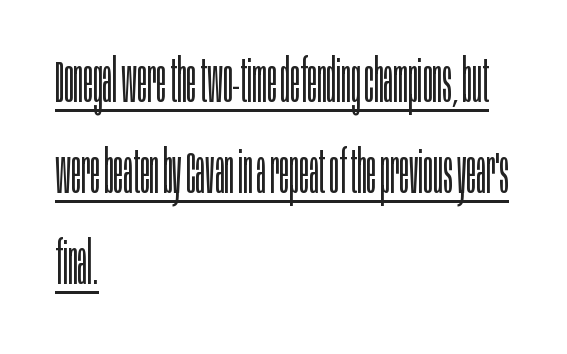
The image shows 59 px light, condensed sans-serif type, upright; set left-aligned, normal line spacing (1.54x), normal letter spacing, underlined; low stroke contrast and a large x-height.
